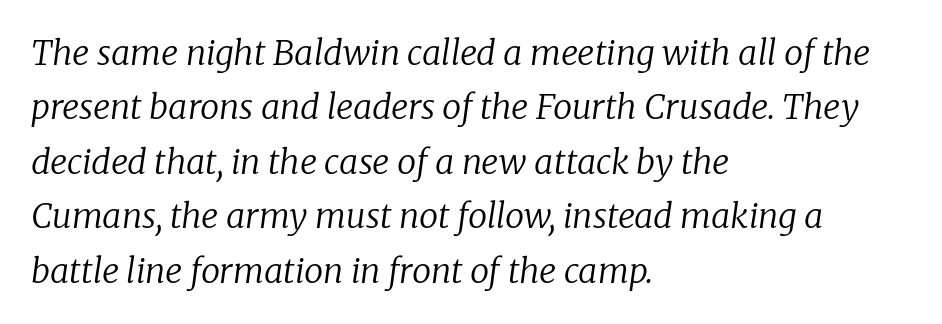
{"serif": "yes", "italic": "yes", "lean": "right", "slant_degrees": 8, "bold": "no", "weight": "regular", "width": "normal", "stroke_contrast": "low", "x_height": "medium", "monospaced": "no", "underline": "no", "align": "left", "line_spacing": "normal", "line_spacing_ratio": 1.6, "letter_spacing": "normal", "letter_spacing_em": 0.0, "glyph_px": 34}
